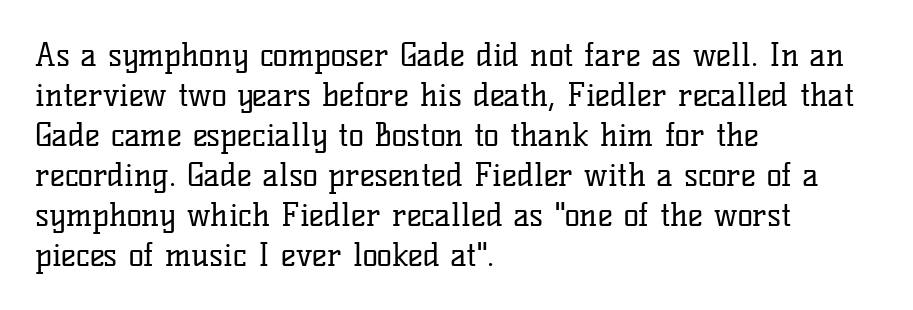
Caption: multi-line text, flush left, ragged right. A serif font was chosen for this passage. Students, observe: this is what conventionally led text looks like. Stems here are at most as thick as an everyday book face. Words appear dense and cohesive because spacing is normal. Glance below the letters and you will spot only blank space.
